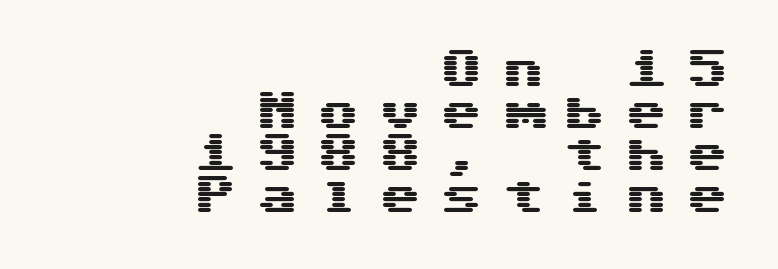
The image shows 43 px wide sans-serif type, upright; set right-aligned, tight line spacing (0.98x), unusually wide letter spacing (+0.43 em), not underlined; medium stroke contrast and a medium x-height.
